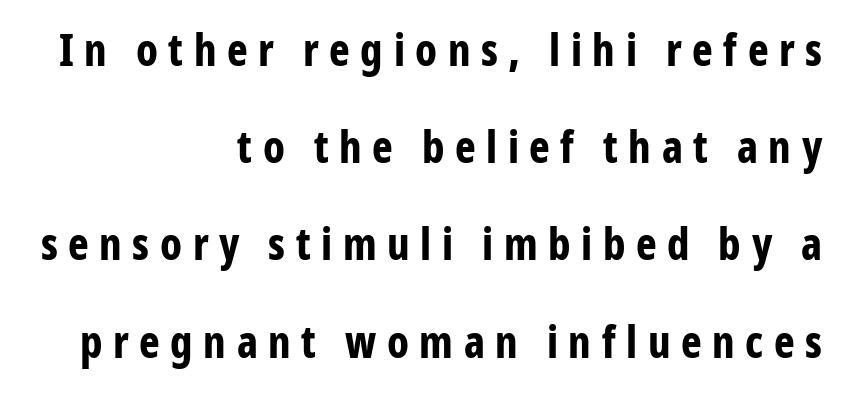
Q: Is the text bold? A: Yes.
Q: Is the text italic (slanted)? A: No, it is upright.
Q: Is the typeface a serif or a sans-serif typeface? A: Sans-serif.
Q: Is the text underlined? A: No.
Q: How is the paragraph aligned? A: Right-aligned.
Q: Is the spacing between letters normal or unusually wide? A: Unusually wide.
Q: Is the spacing between lines tight, normal or loose? A: Loose.
Q: Width (condensed, normal, or wide)? A: Condensed.
Q: Stroke contrast? A: Low.
Q: x-height? A: Medium.
Q: Monospaced? A: No.
